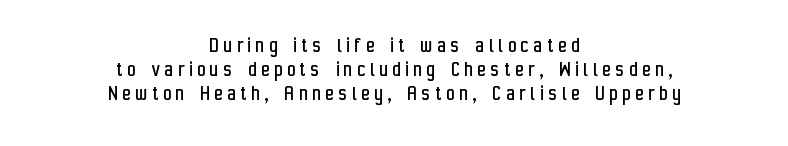
{"italic": "no", "bold": "no", "underline": "no", "align": "center", "line_spacing": "tight", "line_spacing_ratio": 1.1, "letter_spacing": "wide", "letter_spacing_em": 0.23, "glyph_px": 22}
